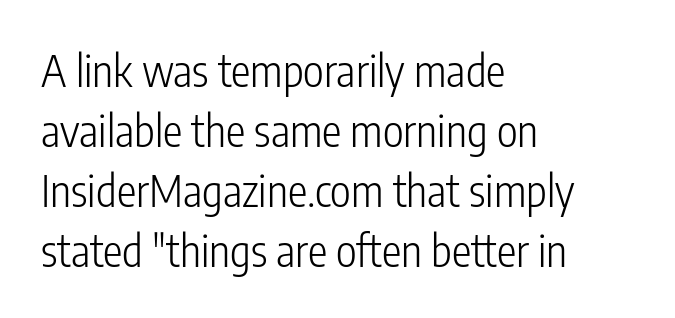
The image shows 44 px light, condensed sans-serif type, upright; set left-aligned, normal line spacing (1.36x), normal letter spacing, not underlined; low stroke contrast and a medium x-height.
